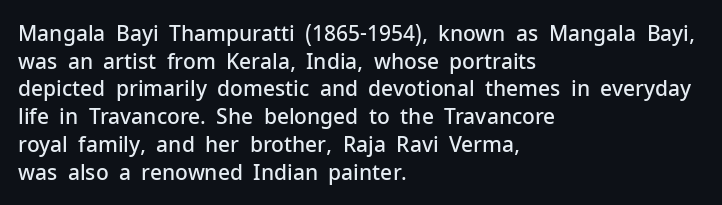
The image shows 21 px text type, upright; set left-aligned, normal line spacing (1.32x), normal letter spacing, not underlined.
